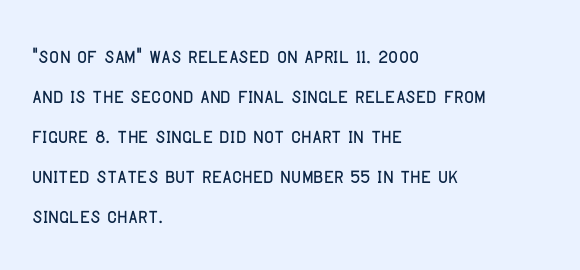
Q: Is the text italic (slanted)? A: No, it is upright.
Q: Is the text underlined? A: No.
Q: How is the paragraph aligned? A: Left-aligned.
Q: Is the spacing between letters normal or unusually wide? A: Normal.
Q: Is the spacing between lines tight, normal or loose? A: Normal.
